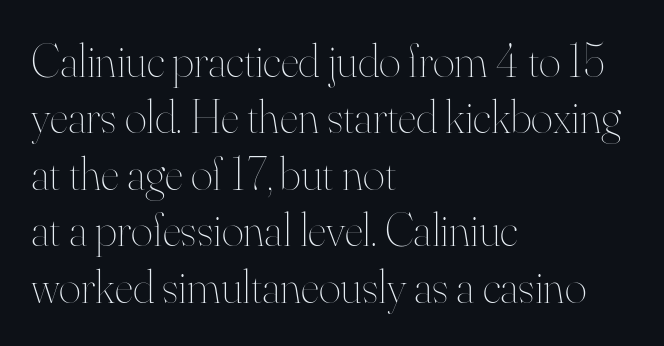
Q: Is the text bold? A: No.
Q: Is the text italic (slanted)? A: No, it is upright.
Q: Is the text underlined? A: No.
Q: How is the paragraph aligned? A: Left-aligned.
Q: Is the spacing between letters normal or unusually wide? A: Normal.
Q: Width (condensed, normal, or wide)? A: Normal.
Q: Stroke contrast? A: High.
Q: x-height? A: Small.
Q: Monospaced? A: No.
